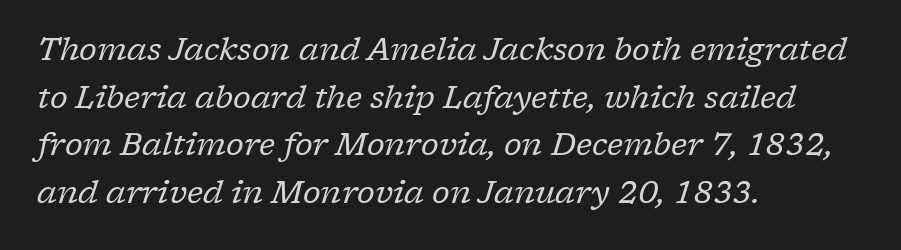
Reading down the block, your eye returns to a fixed left position each line. In terms of letterspacing, this is plain default setting. Letterform terminals end in serifs throughout the passage. The letterforms sit at book weight or below.
